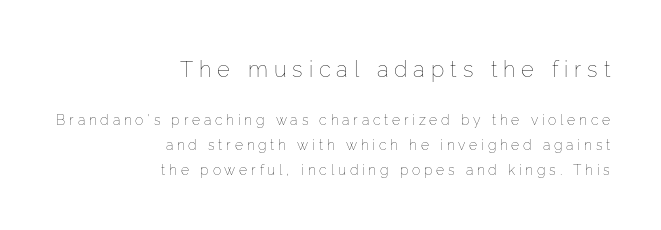
{"italic": "no", "bold": "no", "underline": "no", "align": "right", "line_spacing_ratio": 1.78, "letter_spacing": "wide", "letter_spacing_em": 0.27, "larger_block": "first", "size_ratio": 1.57, "glyph_px": 22}
